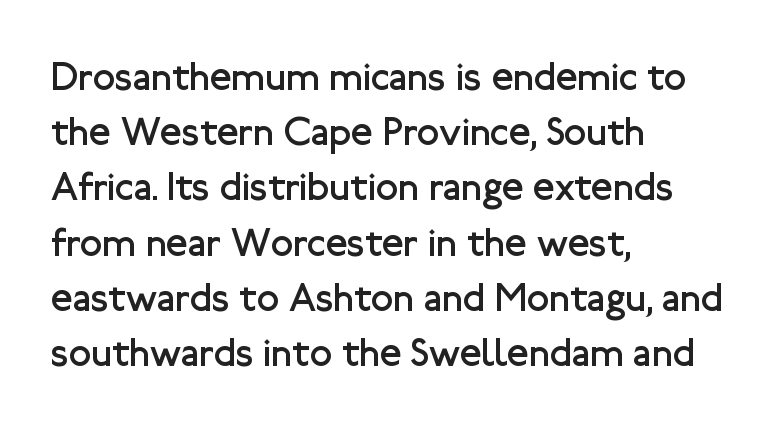
Q: Is the text bold? A: No.
Q: Is the text italic (slanted)? A: No, it is upright.
Q: Is the typeface a serif or a sans-serif typeface? A: Sans-serif.
Q: Is the text underlined? A: No.
Q: How is the paragraph aligned? A: Left-aligned.
Q: Is the spacing between letters normal or unusually wide? A: Normal.
Q: Is the spacing between lines tight, normal or loose? A: Normal.
Q: Width (condensed, normal, or wide)? A: Normal.
Q: Stroke contrast? A: Low.
Q: x-height? A: Medium.
Q: Monospaced? A: No.
